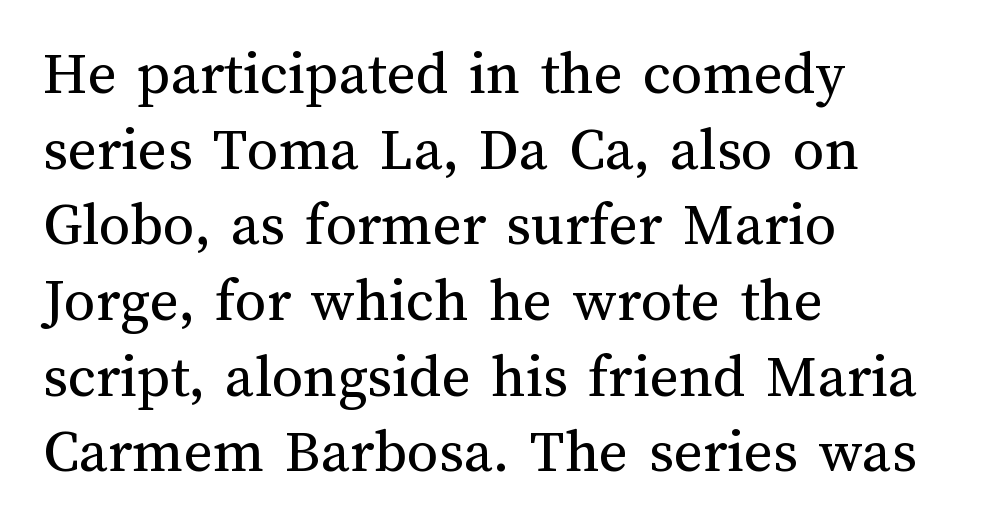
Spacing between characters is what you'd get straight out of the box. Descenders are the only things crossing below the line. These lines were composed using upright roman letters. Do the characters align in a grid? No, the font is proportional. Summary of weight: not heavy and not bold. Where is the straight margin? On the left.
